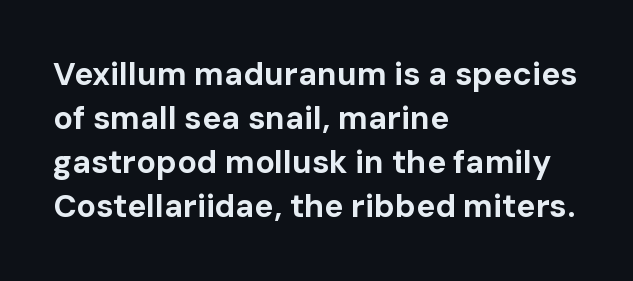
The line texture is even and compact thanks to regular tracking. Pretty heavy lettering here — definitely bold. These lines are rendered in a variable-pitch font. In terms of letterform style, serifs are entirely absent.
